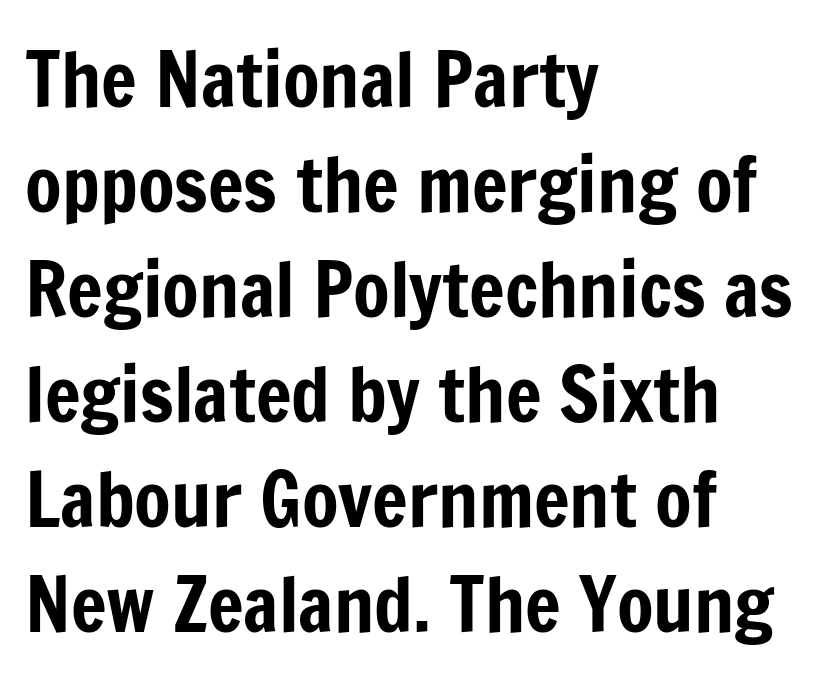
Q: Is the text italic (slanted)? A: No, it is upright.
Q: Is the typeface a serif or a sans-serif typeface? A: Sans-serif.
Q: Is the text underlined? A: No.
Q: How is the paragraph aligned? A: Left-aligned.
Q: Is the spacing between letters normal or unusually wide? A: Normal.
Q: Is the spacing between lines tight, normal or loose? A: Normal.
Q: Width (condensed, normal, or wide)? A: Condensed.
Q: Stroke contrast? A: Low.
Q: x-height? A: Medium.
Q: Monospaced? A: No.
